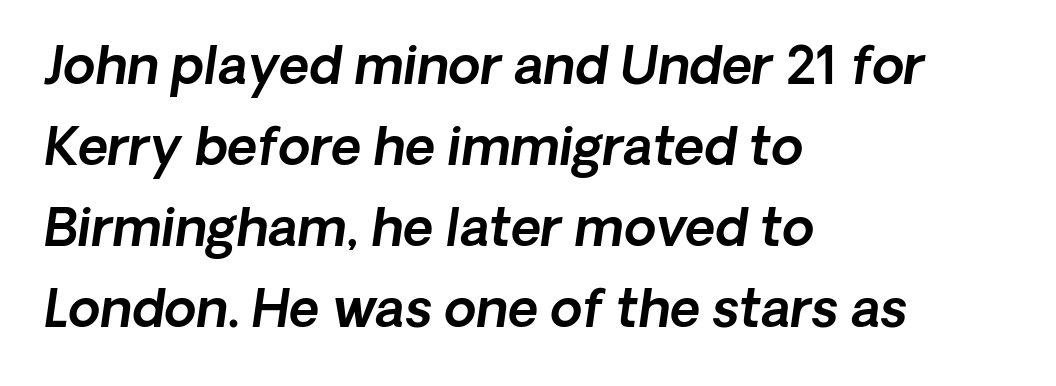
The image shows 52 px sans-serif type; set left-aligned, normal line spacing (1.56x), normal letter spacing, not underlined; a medium x-height.
